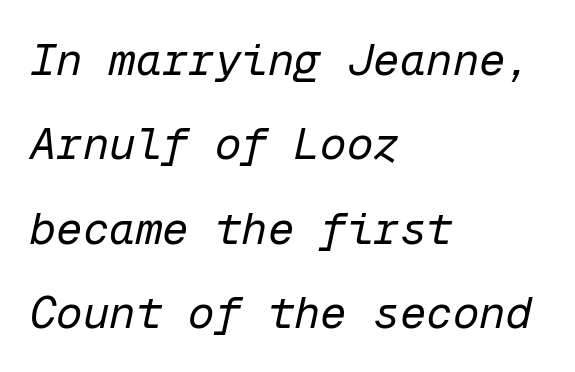
Q: Is the text bold? A: No.
Q: Is the text italic (slanted)? A: Yes, it leans right by about 12 degrees.
Q: Is the text underlined? A: No.
Q: How is the paragraph aligned? A: Left-aligned.
Q: Is the spacing between letters normal or unusually wide? A: Normal.
Q: Is the spacing between lines tight, normal or loose? A: Loose.
Q: Width (condensed, normal, or wide)? A: Normal.
Q: Stroke contrast? A: Low.
Q: x-height? A: Medium.
Q: Monospaced? A: Yes.
